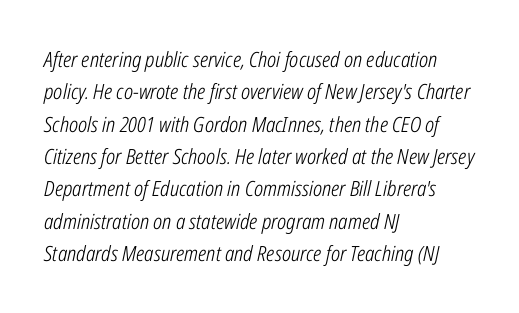
The strokes are not fattened; the text isn't bold. Only glyphs here, with clear space below each row. The passage shown leans; its letterforms are oblique. The lines in this sample share a left origin and differ only in where they stop. A typesetter would call this zero additional tracking.
